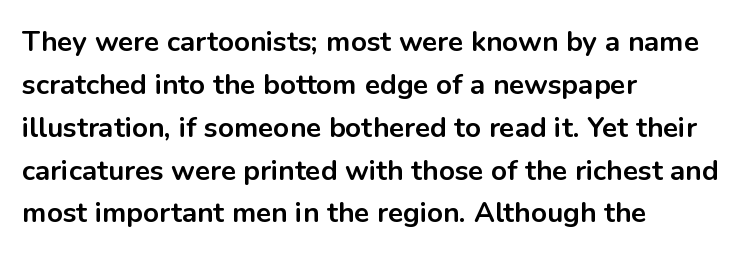
The image shows 28 px bold sans-serif type, upright; set left-aligned, normal line spacing (1.53x), normal letter spacing, not underlined; low stroke contrast and a medium x-height.
